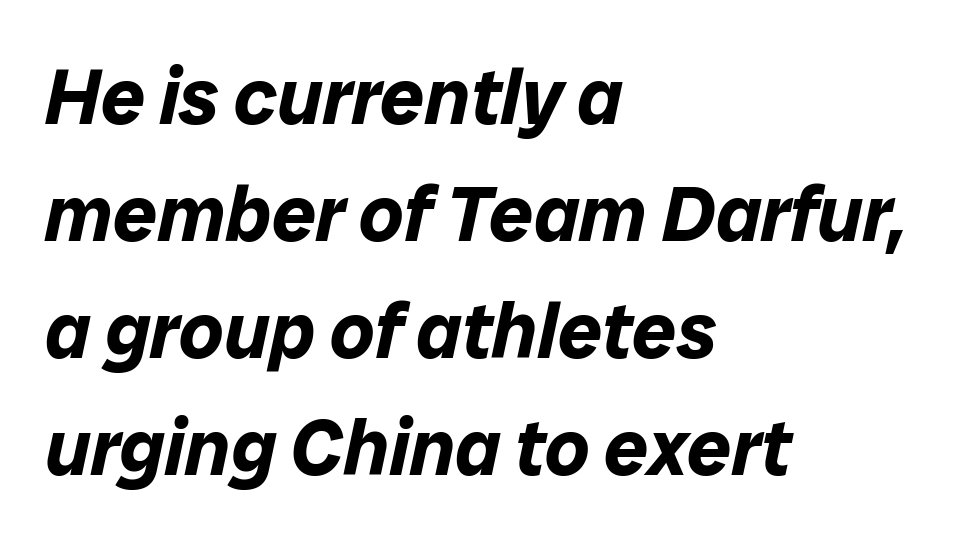
The image shows 78 px bold type, italic (leaning right); set left-aligned, normal line spacing (1.5x), normal letter spacing, not underlined; low stroke contrast and a medium x-height.
